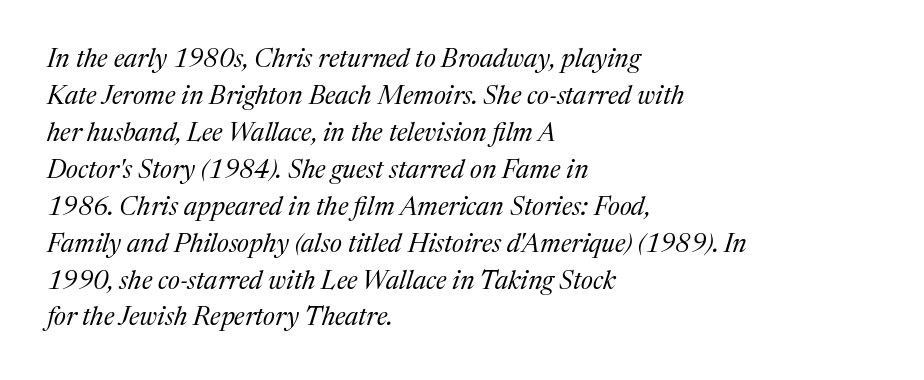
The image shows 26 px text type, italic (leaning right); set left-aligned, normal line spacing (1.42x), normal letter spacing, not underlined.
